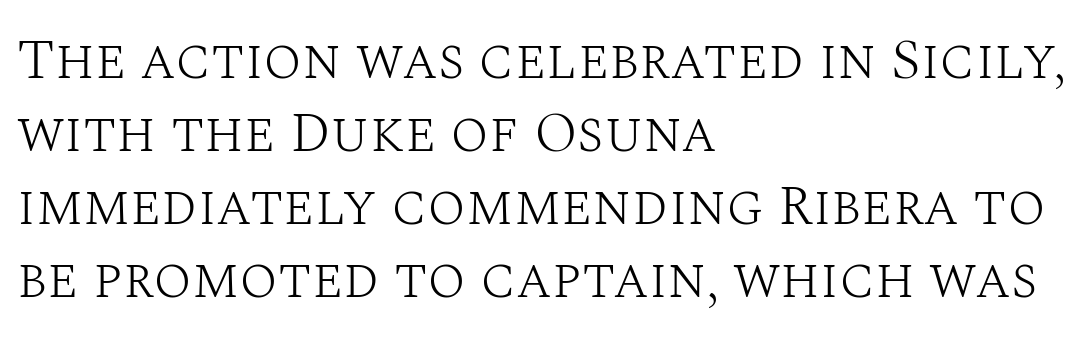
The ragged edge is on the right, which tells us the setting is flush left. The words here are not underlined. Varying glyph widths throughout — classic text-font behaviour. Stroke thickness stays within the range of a standard reading face or lighter.
